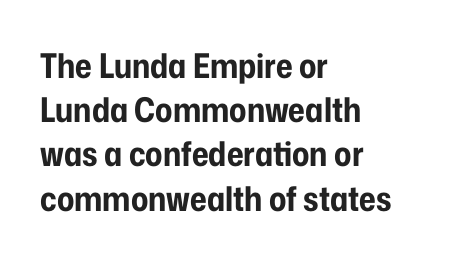
Q: Is the text bold? A: Yes.
Q: Is the text italic (slanted)? A: No, it is upright.
Q: Is the typeface a serif or a sans-serif typeface? A: Sans-serif.
Q: Is the text underlined? A: No.
Q: How is the paragraph aligned? A: Left-aligned.
Q: Is the spacing between letters normal or unusually wide? A: Normal.
Q: Is the spacing between lines tight, normal or loose? A: Normal.
Q: Width (condensed, normal, or wide)? A: Condensed.
Q: Stroke contrast? A: Low.
Q: x-height? A: Medium.
Q: Monospaced? A: No.
